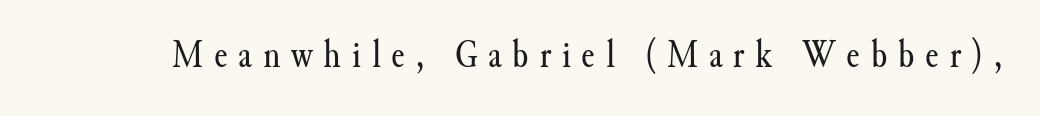
The image shows 40 px regular-weight serif type, upright; set unusually wide letter spacing (+0.27 em), not underlined; medium stroke contrast and a small x-height.
